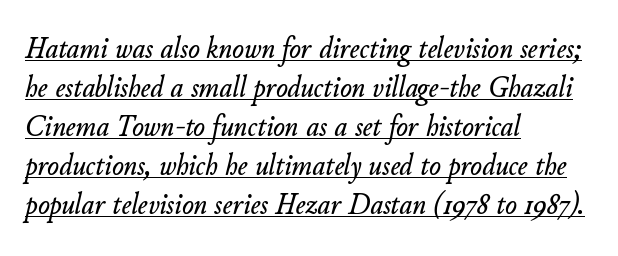
The image shows 31 px text type, italic (leaning right); set left-aligned, normal line spacing (1.26x), normal letter spacing, underlined; low stroke contrast and a small x-height.
